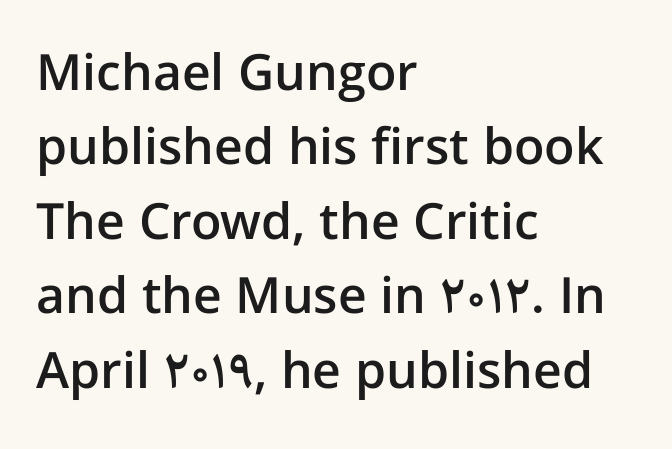
{"serif": "no", "italic": "no", "bold": "semi", "weight": "semibold", "width": "normal", "stroke_contrast": "low", "x_height": "medium", "monospaced": "no", "underline": "no", "align": "left", "line_spacing": "normal", "line_spacing_ratio": 1.49, "letter_spacing": "normal", "letter_spacing_em": 0.0, "glyph_px": 50}
